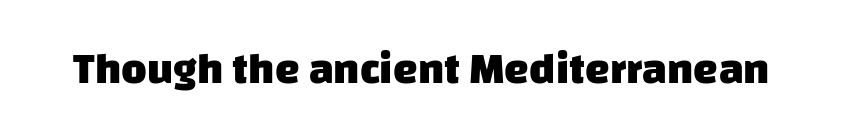
Is this a sans? Yes — the strokes have no serifs. Students, this is bold: see how much ink each stroke carries. Words float on clear page, feet unadorned. This sample has the flowing, uneven cadence of proportional lettering.
